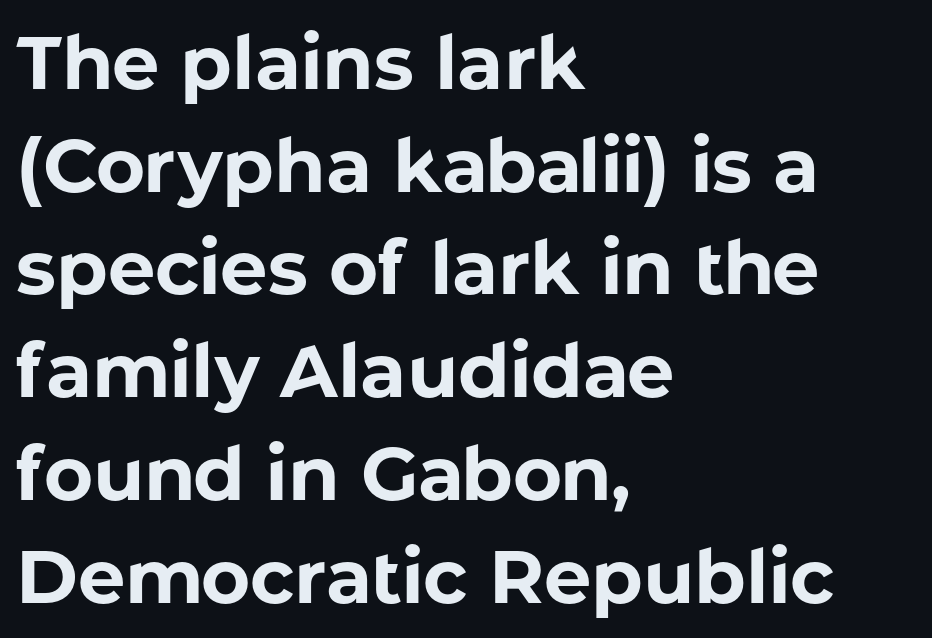
{"serif": "no", "italic": "no", "bold": "yes", "weight": "bold", "width": "normal", "stroke_contrast": "low", "x_height": "medium", "monospaced": "no", "underline": "no", "align": "left", "line_spacing": "normal", "line_spacing_ratio": 1.37, "letter_spacing": "normal", "letter_spacing_em": 0.0, "glyph_px": 75}
